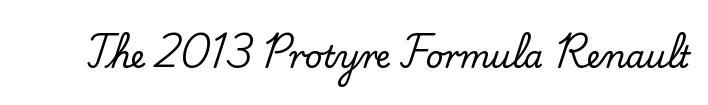
The image shows 31 px serif type; set normal letter spacing, not underlined; low stroke contrast and a small x-height.
